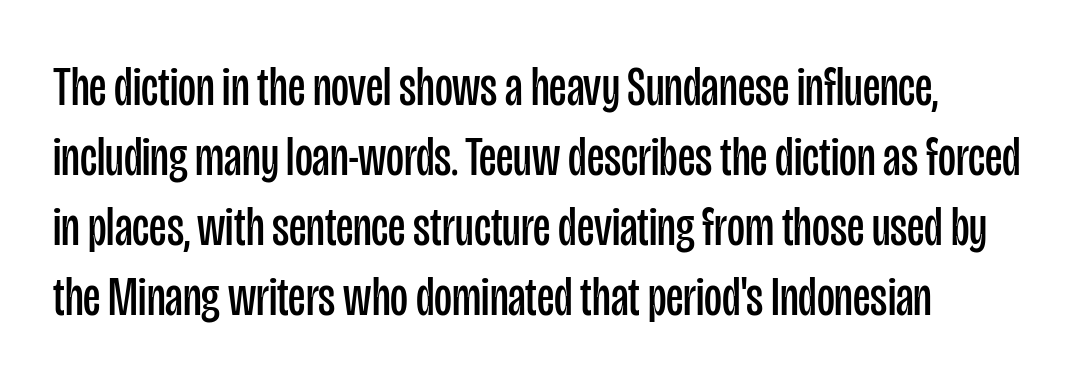
{"serif": "no", "italic": "no", "bold": "no", "weight": "regular", "width": "condensed", "stroke_contrast": "low", "x_height": "large", "monospaced": "no", "underline": "no", "line_spacing": "normal", "line_spacing_ratio": 1.27, "letter_spacing": "normal", "letter_spacing_em": 0.0, "glyph_px": 55}
